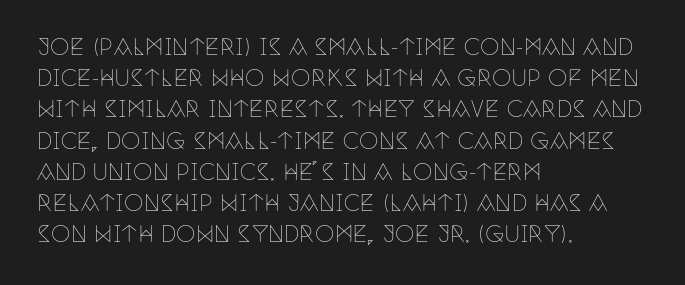
Every row of glyphs begins at an identical x-position on the left. The typesetting does not lean heavy: it is not bold. One glance says typical: line gaps are just what's usual. Underlining? Definitely not there.
